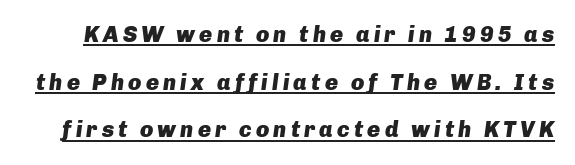
The image shows 22 px bold type, italic (leaning right); set loose line spacing (2.17x), underlined.
